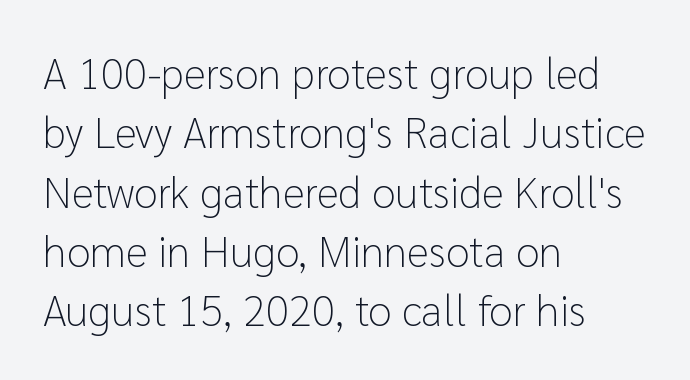
The image shows 43 px light sans-serif type, upright; set left-aligned, normal line spacing (1.38x), normal letter spacing, not underlined; low stroke contrast and a medium x-height.
